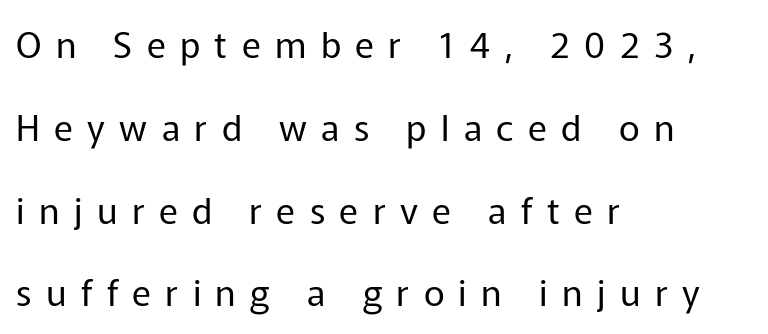
Stem width sits at or under what a default text font uses. The type sits square on the baseline with zero lean. Teacher's note: observe the even left margin — that is flush-left alignment. A typesetter would call this proportional, since set widths differ per character. The space beneath each line is pristine and unruled. A typesetter would call this leading open, well beyond the default.
